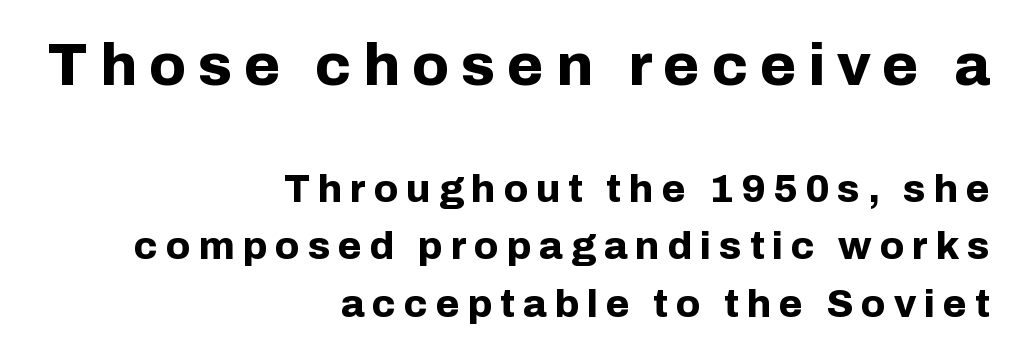
{"serif": "no", "italic": "no", "bold": "yes", "weight": "bold", "width": "normal", "stroke_contrast": "low", "x_height": "medium", "monospaced": "no", "underline": "no", "align": "right", "line_spacing": "normal", "line_spacing_ratio": 1.47, "letter_spacing": "wide", "letter_spacing_em": 0.2, "larger_block": "first", "size_ratio": 1.51, "glyph_px": 59}
